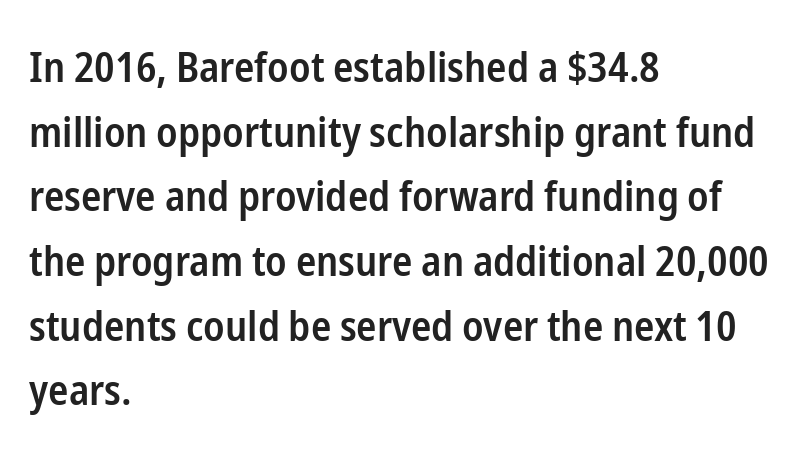
The image shows 42 px semibold, condensed sans-serif type, upright; set left-aligned, normal line spacing (1.54x), normal letter spacing, not underlined; low stroke contrast and a medium x-height.
